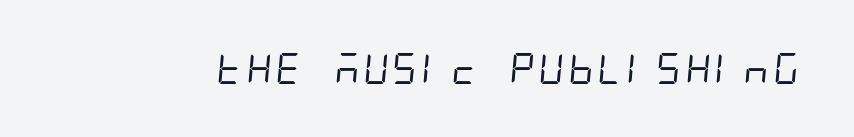
The glyphs are unaccompanied by any horizontal stroke below them. Bold? No — there's no thickening of the strokes. Classification — sans serif. Spacing between characters is what you'd get straight out of the box.
